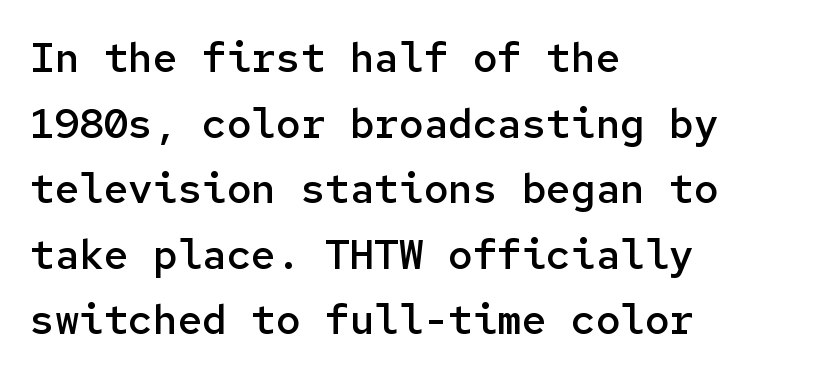
Serifs: no, the terminals of the letterforms are clean. The glyphs are unaccompanied by any horizontal stroke below them. Bold? Not quite — semibold, heavier than regular but stopping short. Caption: standard tracking, unaltered. Ascenders rise straight up at ninety degrees.
